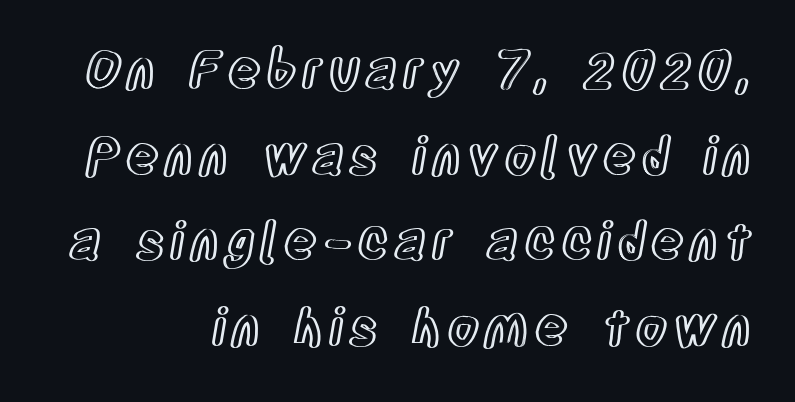
{"width": "condensed", "x_height": "large", "monospaced": "no", "underline": "no", "align": "right", "line_spacing": "normal", "line_spacing_ratio": 1.68, "glyph_px": 51}
